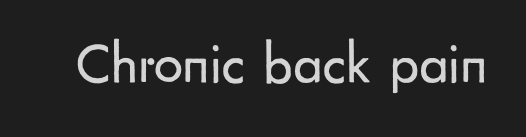
Q: Is the text bold? A: No.
Q: Is the text italic (slanted)? A: No, it is upright.
Q: Is the typeface a serif or a sans-serif typeface? A: Sans-serif.
Q: Is the text underlined? A: No.
Q: Is the spacing between letters normal or unusually wide? A: Normal.
Q: Width (condensed, normal, or wide)? A: Normal.
Q: Stroke contrast? A: Low.
Q: x-height? A: Small.
Q: Monospaced? A: No.
